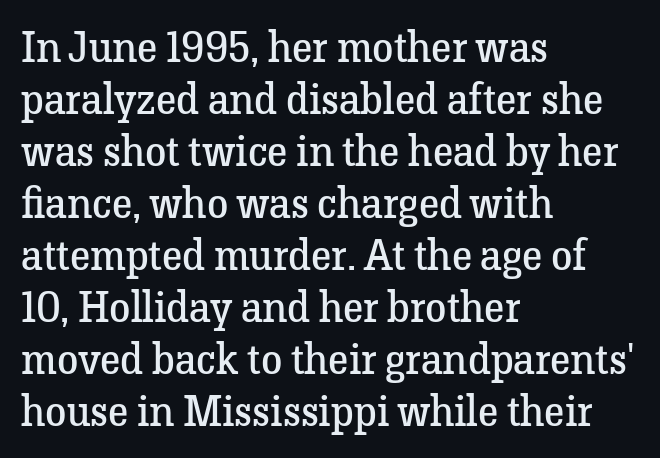
What stands out about the letter spacing? Nothing — it is the standard amount. Underline: absent. This rendering employs a face with finishing strokes, i.e., a serif. Does the copy run flush right? No — it runs flush left.
